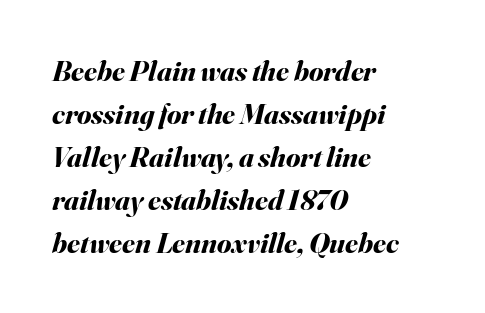
A typesetter would call this leading conventional body-copy spacing. The face used here is proportionally spaced, like ordinary book or web type. All the whitespace from short lines collects on the right. Just letters on the line, the space beneath them empty.
